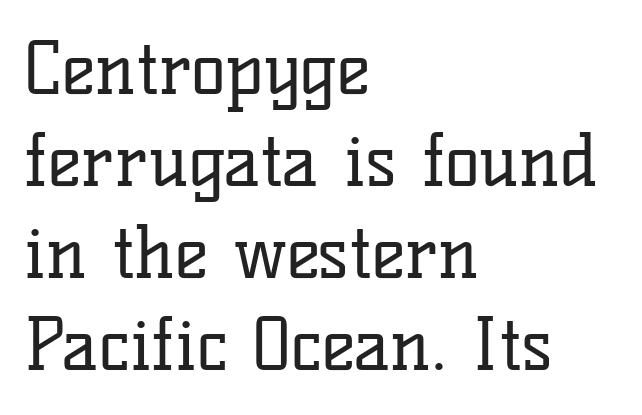
Q: Is the text bold? A: No.
Q: Is the text italic (slanted)? A: No, it is upright.
Q: Is the typeface a serif or a sans-serif typeface? A: Serif.
Q: Is the text underlined? A: No.
Q: How is the paragraph aligned? A: Left-aligned.
Q: Is the spacing between letters normal or unusually wide? A: Normal.
Q: Is the spacing between lines tight, normal or loose? A: Normal.
Q: Width (condensed, normal, or wide)? A: Normal.
Q: Stroke contrast? A: Low.
Q: x-height? A: Medium.
Q: Monospaced? A: No.
